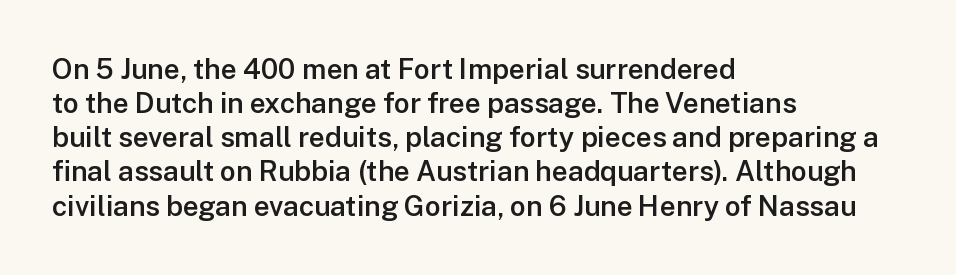
The image shows 28 px semibold sans-serif type, upright; set left-aligned, line spacing 1.22x, normal letter spacing, not underlined; low stroke contrast and a medium x-height.
